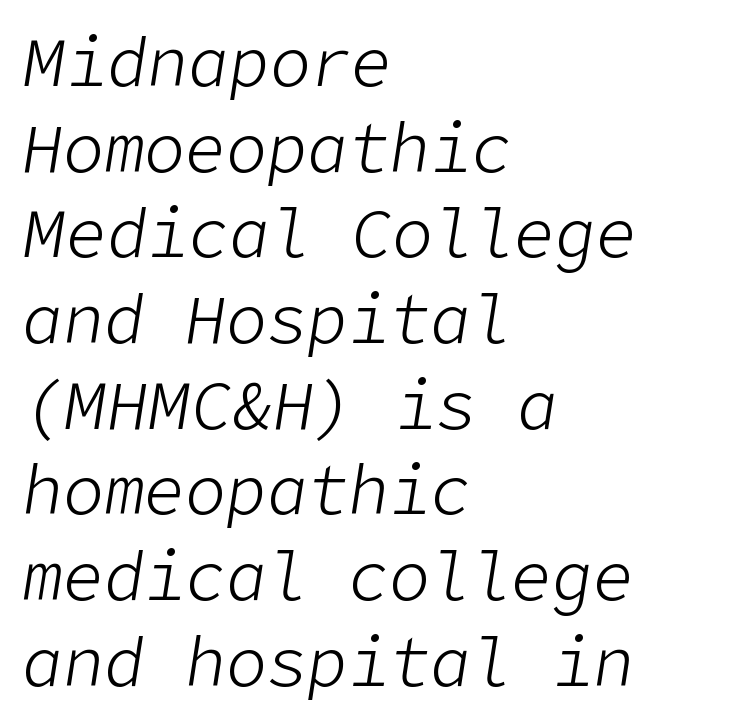
The image shows 68 px light type, italic (leaning right); set left-aligned, normal line spacing (1.26x), normal letter spacing, not underlined; low stroke contrast and a medium x-height.
